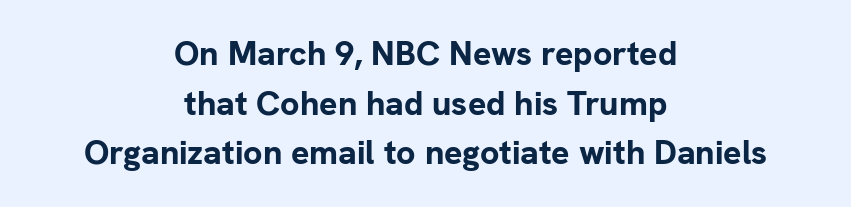
Q: Is the text bold? A: Yes.
Q: Is the text italic (slanted)? A: No, it is upright.
Q: Is the typeface a serif or a sans-serif typeface? A: Sans-serif.
Q: Is the text underlined? A: No.
Q: How is the paragraph aligned? A: Centered.
Q: Is the spacing between letters normal or unusually wide? A: Normal.
Q: Is the spacing between lines tight, normal or loose? A: Normal.
Q: Width (condensed, normal, or wide)? A: Normal.
Q: Stroke contrast? A: Low.
Q: x-height? A: Medium.
Q: Monospaced? A: No.
